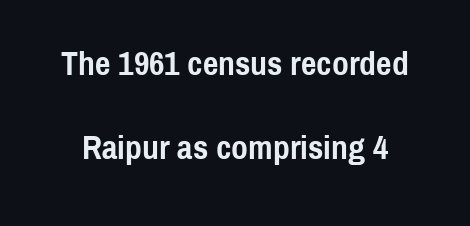
{"serif": "no", "italic": "no", "bold": "yes", "weight": "semibold", "width": "condensed", "x_height": "medium", "monospaced": "no", "underline": "no", "line_spacing": "loose", "line_spacing_ratio": 2.47, "letter_spacing": "normal", "letter_spacing_em": 0.0, "glyph_px": 34}
